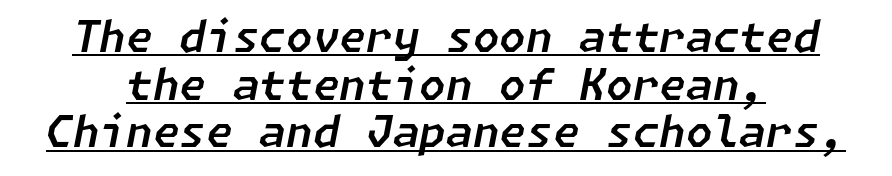
Q: Is the text italic (slanted)? A: Yes, it leans right by about 11 degrees.
Q: Is the text underlined? A: Yes.
Q: Is the spacing between letters normal or unusually wide? A: Normal.
Q: Is the spacing between lines tight, normal or loose? A: Tight.
Q: Width (condensed, normal, or wide)? A: Normal.
Q: Stroke contrast? A: Low.
Q: x-height? A: Medium.
